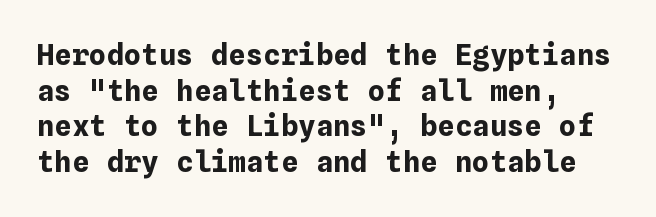
{"italic": "no", "bold": "yes", "weight": "bold", "width": "normal", "stroke_contrast": "low", "x_height": "medium", "underline": "no", "align": "left", "line_spacing_ratio": 1.23, "letter_spacing": "normal", "letter_spacing_em": 0.0, "glyph_px": 29}
